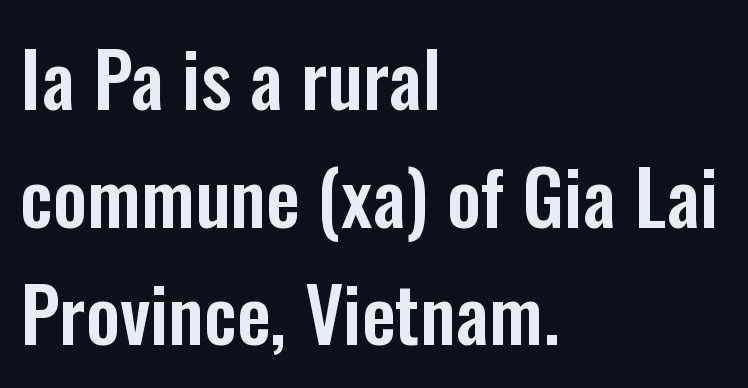
Line spacing here is normal. Here the designer chose a conventional face with non-uniform glyph widths. Regarding serifs, this sample does without them. Observe the ordinary spacing: letters are neighbours, not strangers. The rag falls on the right side of this text block.
